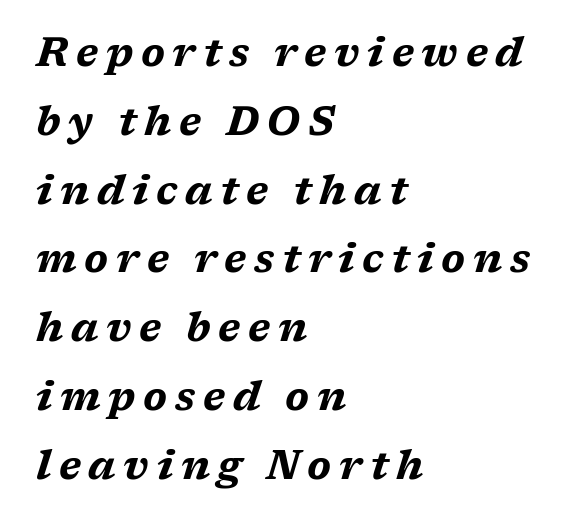
Q: Is the text bold? A: Yes.
Q: Is the text italic (slanted)? A: Yes, it leans right by about 17 degrees.
Q: Is the text underlined? A: No.
Q: How is the paragraph aligned? A: Left-aligned.
Q: Width (condensed, normal, or wide)? A: Wide.
Q: Stroke contrast? A: Medium.
Q: x-height? A: Medium.
Q: Monospaced? A: No.
